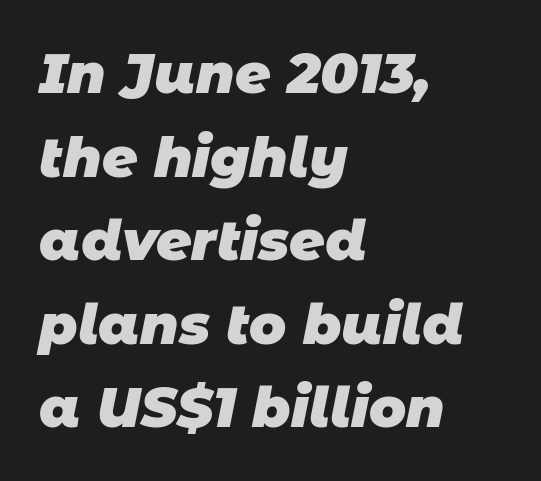
A student would call this left alignment; a typographer would say flush left, rag right. Short note: letters normally spaced. Plain, unruled lines of type. You could not count columns in this text — the font is proportionally spaced. These lines sit exactly where default settings would place them. The font family rendered here belongs to the sans-serif group.
